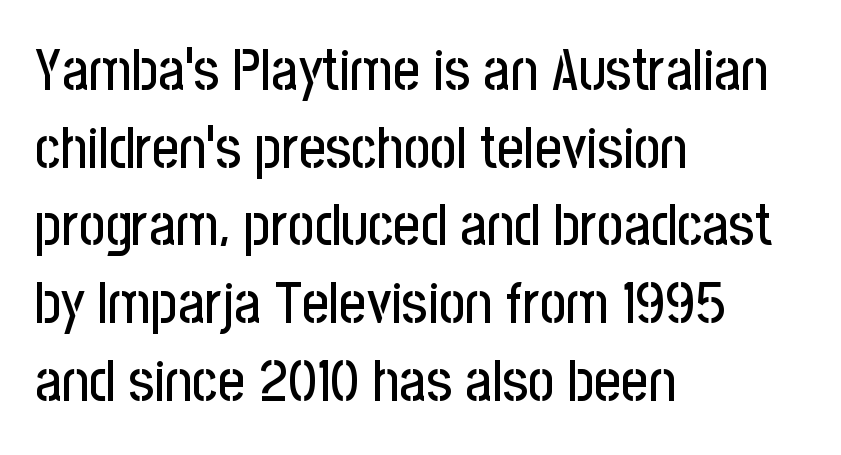
Is the block centered? No — it sits flush against the left margin. Italic: no, the glyphs are upright roman. Anything drawn beneath the words? Only blank space. One glance says typical: line gaps are just what's usual. Characters follow at the spacing the type designer built in. Letterform terminals end flat and unadorned throughout the passage.
